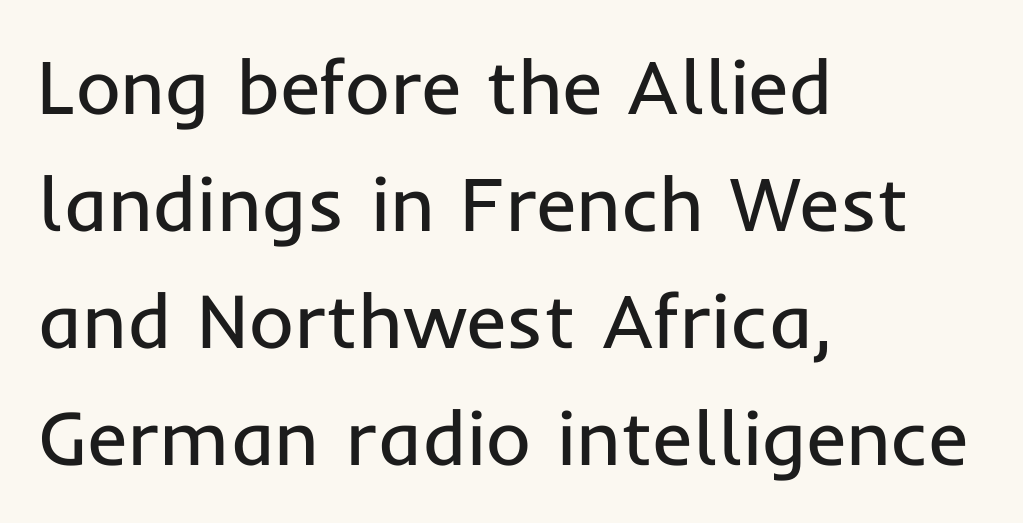
The image shows 77 px regular-weight sans-serif type, upright; set left-aligned, normal line spacing (1.52x), normal letter spacing, not underlined; low stroke contrast and a medium x-height.
